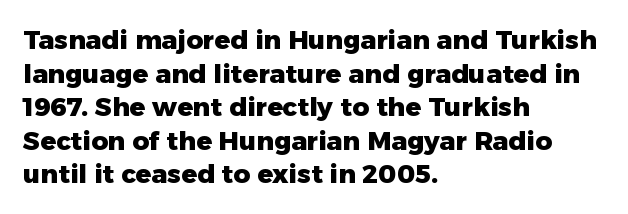
Regarding leading, the lines here are spaced in the standard way. Nothing unusual about the tracking: characters are spaced as the font intends. Clear beneath every line of the passage. The compositor pushed each line to the left boundary. Ascenders rise straight up at ninety degrees. The font is running at its bold setting.
